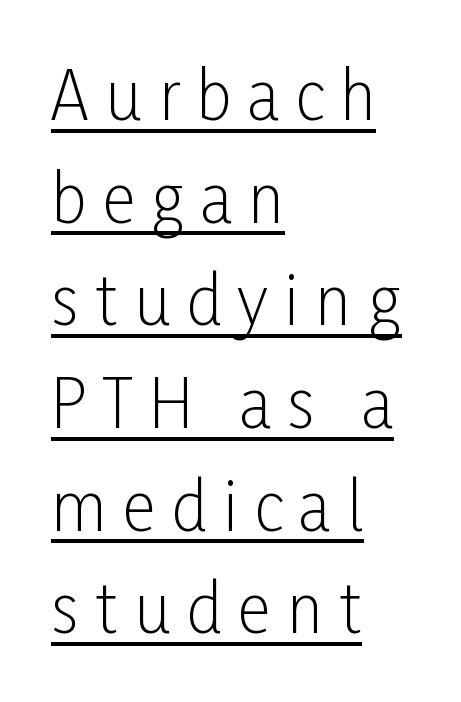
The image shows 65 px light, condensed sans-serif type, upright; set left-aligned, normal line spacing (1.58x), unusually wide letter spacing (+0.25 em), underlined; low stroke contrast and a medium x-height.
